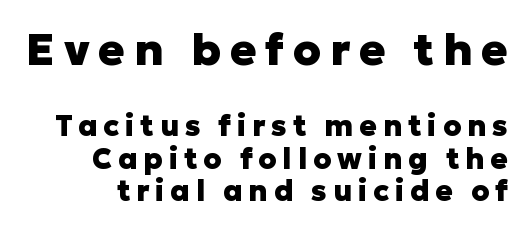
Look at the bottom of the vertical strokes: they stop flat, with no serifs. The zone under the glyphs is completely vacant. Caption: upper text group enlarged, lower text group reduced. Weight check: bold — yes, fully. Rendered with straight, roman letterforms.
